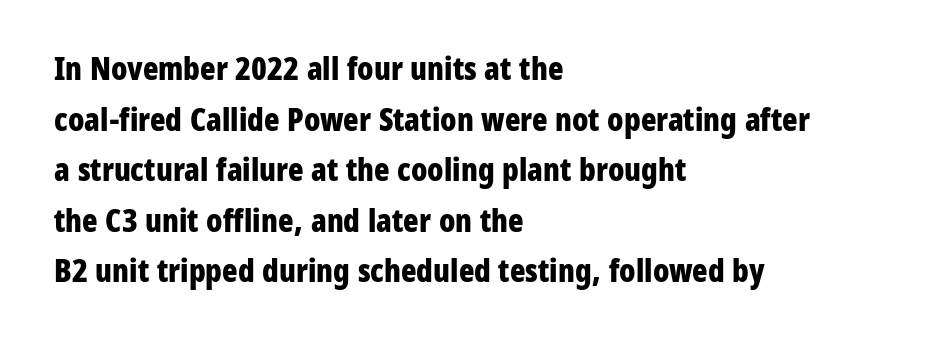
{"serif": "no", "italic": "no", "bold": "yes", "weight": "bold", "width": "condensed", "stroke_contrast": "low", "x_height": "medium", "monospaced": "no", "underline": "no", "align": "left", "line_spacing": "normal", "line_spacing_ratio": 1.58, "letter_spacing": "normal", "letter_spacing_em": 0.0, "glyph_px": 32}
